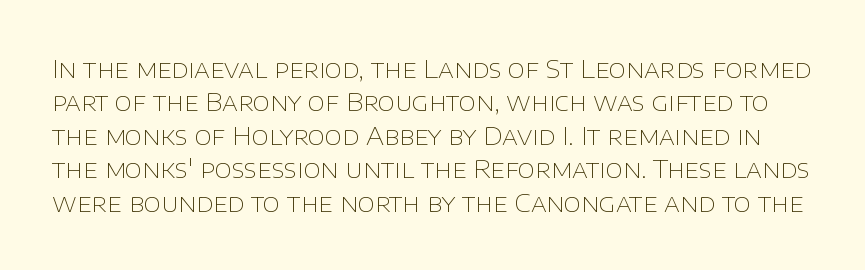
A typesetter would mark this as roman, not italic. Unmarked baselines from the first word to the last. The line texture is even and compact thanks to regular tracking. Reading down the column, the eye jumps a familiar distance to each next line.
